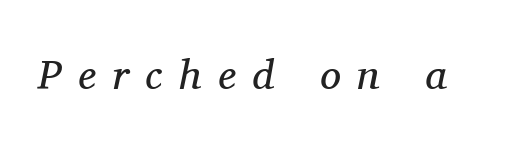
The image shows 42 px regular-weight serif type, italic (leaning right); set unusually wide letter spacing (+0.39 em), not underlined; medium stroke contrast and a medium x-height.
